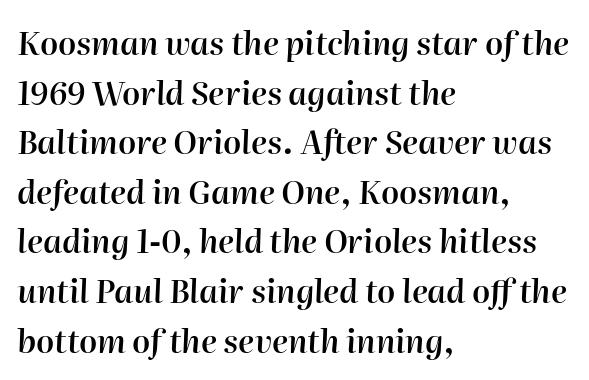
The image shows 32 px semibold type, italic (leaning right); set left-aligned, normal line spacing (1.55x), normal letter spacing, not underlined; high stroke contrast and a medium x-height.
